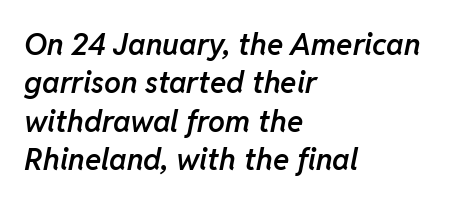
These lines keep a tight, regular rhythm from letter to letter. Check under the words: just untouched page. Each line starts at the same left margin while the right side varies. Do the characters align in a grid? No, the font is proportional. Every letter is mildly thick-stroked: semibold rather than bold. The specimen reads as italic at a glance.
